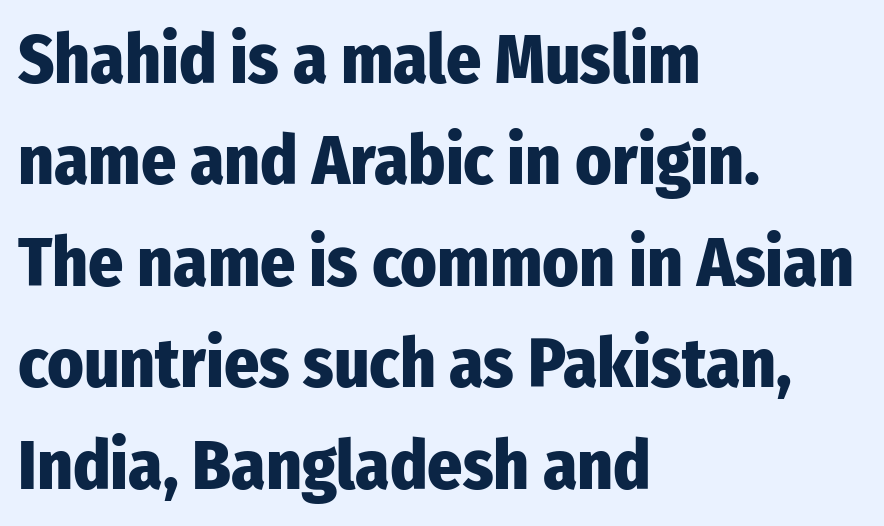
Q: Is the text bold? A: Yes.
Q: Is the text italic (slanted)? A: No, it is upright.
Q: Is the typeface a serif or a sans-serif typeface? A: Sans-serif.
Q: Is the text underlined? A: No.
Q: How is the paragraph aligned? A: Left-aligned.
Q: Is the spacing between letters normal or unusually wide? A: Normal.
Q: Is the spacing between lines tight, normal or loose? A: Normal.
Q: Width (condensed, normal, or wide)? A: Condensed.
Q: Stroke contrast? A: Low.
Q: x-height? A: Medium.
Q: Monospaced? A: No.
